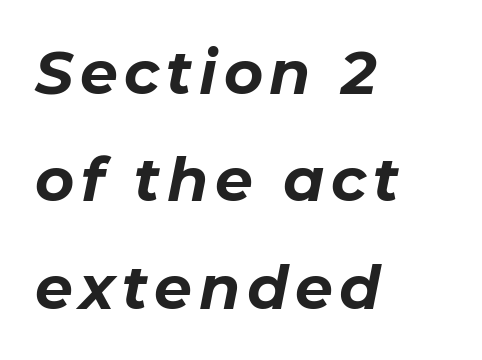
{"italic": "yes", "lean": "right", "slant_degrees": 11, "bold": "yes", "weight": "bold", "width": "normal", "stroke_contrast": "low", "x_height": "medium", "monospaced": "no", "underline": "no", "align": "left", "line_spacing_ratio": 1.79, "glyph_px": 60}
